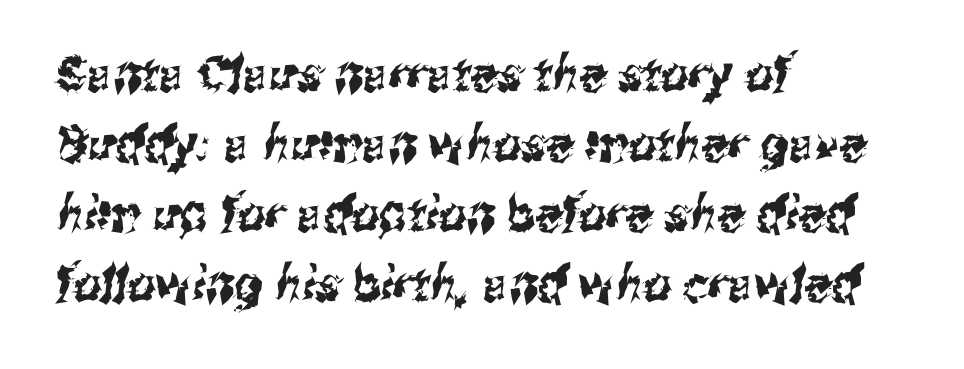
Q: Is the typeface a serif or a sans-serif typeface? A: Sans-serif.
Q: Is the text underlined? A: No.
Q: How is the paragraph aligned? A: Left-aligned.
Q: Is the spacing between letters normal or unusually wide? A: Normal.
Q: Is the spacing between lines tight, normal or loose? A: Normal.
Q: Width (condensed, normal, or wide)? A: Condensed.
Q: Stroke contrast? A: Medium.
Q: x-height? A: Medium.
Q: Monospaced? A: No.
